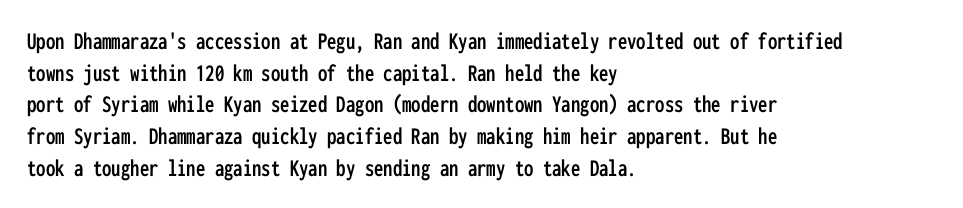
The image shows 25 px text type, upright; set left-aligned, normal line spacing (1.27x), normal letter spacing, not underlined.
